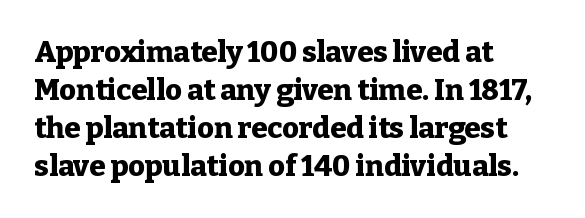
Q: Is the text bold? A: Yes.
Q: Is the text italic (slanted)? A: No, it is upright.
Q: Is the typeface a serif or a sans-serif typeface? A: Serif.
Q: Is the text underlined? A: No.
Q: How is the paragraph aligned? A: Left-aligned.
Q: Is the spacing between letters normal or unusually wide? A: Normal.
Q: Is the spacing between lines tight, normal or loose? A: Normal.
Q: Width (condensed, normal, or wide)? A: Normal.
Q: Stroke contrast? A: Low.
Q: x-height? A: Medium.
Q: Monospaced? A: No.
